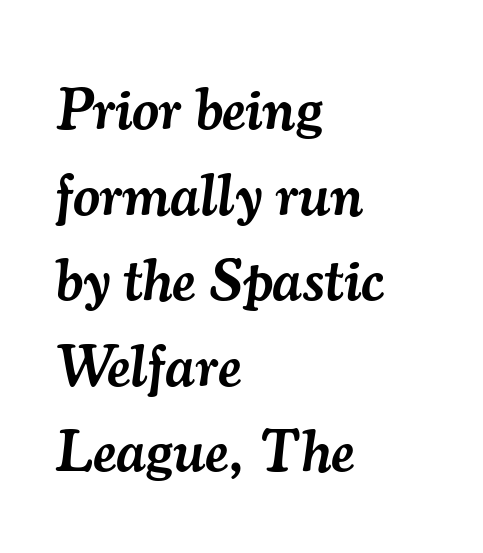
The image shows 59 px semibold serif type, italic (leaning right); set left-aligned, normal line spacing (1.45x), normal letter spacing, not underlined; medium stroke contrast and a small x-height.
